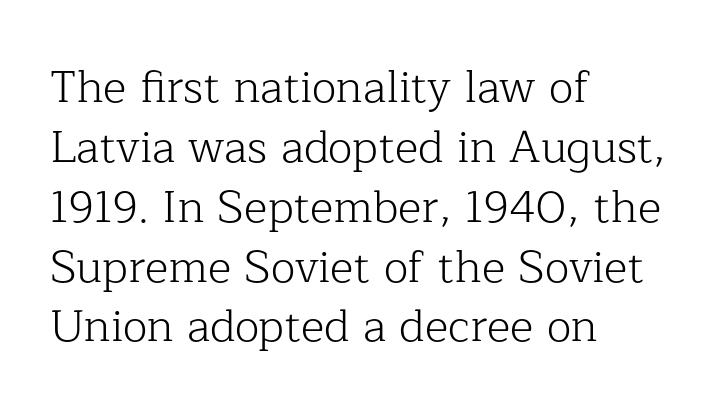
{"serif": "yes", "italic": "no", "bold": "no", "weight": "light", "width": "normal", "stroke_contrast": "low", "x_height": "medium", "monospaced": "no", "underline": "no", "align": "left", "line_spacing": "normal", "line_spacing_ratio": 1.33, "letter_spacing": "normal", "letter_spacing_em": 0.0, "glyph_px": 45}
